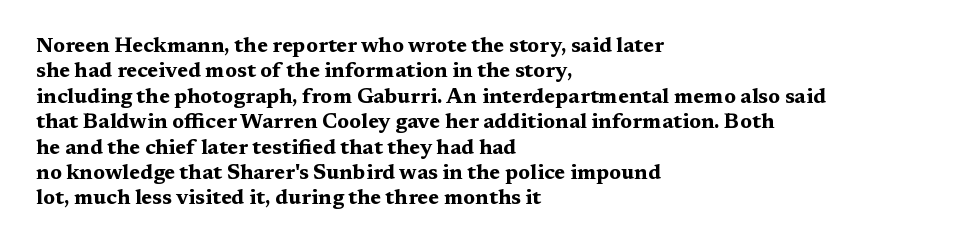
The gaps between neighbouring characters are ordinary and unremarkable. Heavy, bold letterforms. Posture: straight, roman, zero tilt. Caption: multi-line text, flush left, ragged right. Clear beneath every line of the passage.
